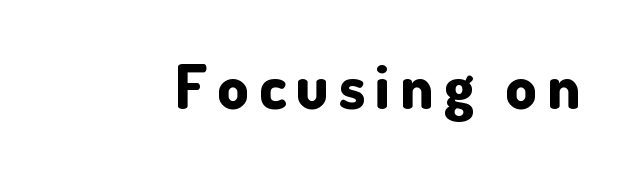
The image shows 62 px bold sans-serif type, upright; set not underlined; low stroke contrast and a small x-height.
